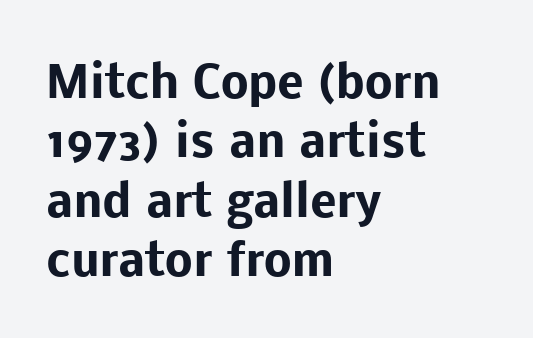
{"serif": "no", "italic": "no", "bold": "yes", "weight": "heavy", "width": "normal", "stroke_contrast": "low", "x_height": "medium", "monospaced": "no", "underline": "no", "align": "left", "line_spacing": "normal", "line_spacing_ratio": 1.35, "letter_spacing": "normal", "letter_spacing_em": 0.0, "glyph_px": 44}
